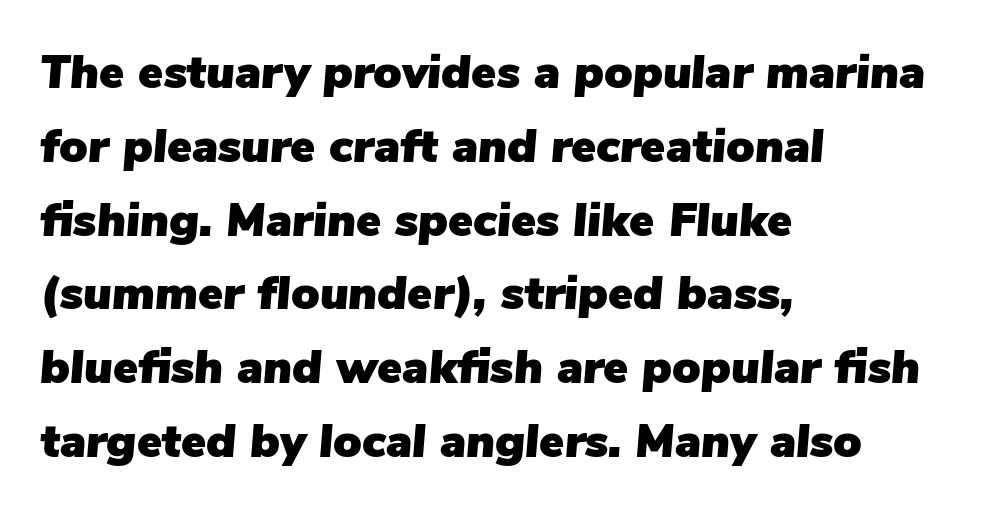
{"italic": "yes", "lean": "right", "slant_degrees": 5, "width": "normal", "stroke_contrast": "low", "x_height": "medium", "monospaced": "no", "underline": "no", "align": "left", "line_spacing": "normal", "line_spacing_ratio": 1.57, "letter_spacing": "normal", "letter_spacing_em": 0.0, "glyph_px": 47}
